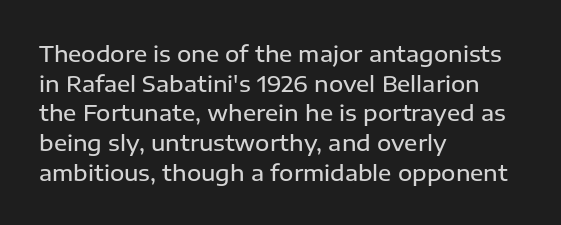
Q: Is the text bold? A: Semi-bold.
Q: Is the text italic (slanted)? A: No, it is upright.
Q: Is the text underlined? A: No.
Q: How is the paragraph aligned? A: Left-aligned.
Q: Is the spacing between letters normal or unusually wide? A: Normal.
Q: Is the spacing between lines tight, normal or loose? A: Normal.
